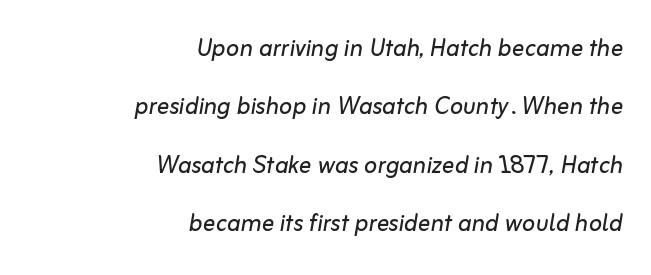
Q: Is the text bold? A: No.
Q: Is the text italic (slanted)? A: Yes, it leans right by about 10 degrees.
Q: Is the text underlined? A: No.
Q: How is the paragraph aligned? A: Right-aligned.
Q: Is the spacing between letters normal or unusually wide? A: Normal.
Q: Width (condensed, normal, or wide)? A: Normal.
Q: Stroke contrast? A: Low.
Q: x-height? A: Medium.
Q: Monospaced? A: No.
